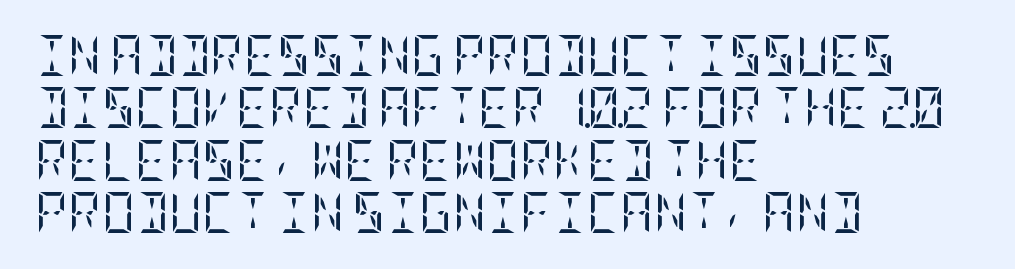
The image shows 41 px regular-weight, condensed serif type, upright; set left-aligned, normal line spacing (1.28x), normal letter spacing, not underlined; low stroke contrast and a large x-height.
